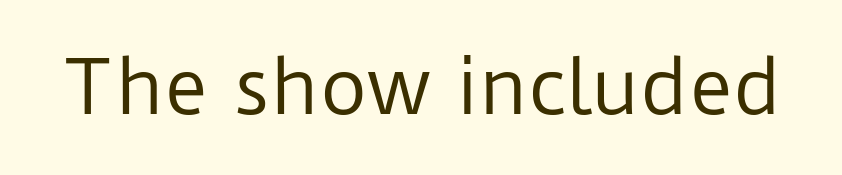
You can tell it's not italic because the verticals are truly vertical. Caption: standard tracking, unaltered. Type style note: lacks serifs. Beneath every word, the page is bare. Vertical stems look standard width or narrower in stroke. Think of a printed novel: that variable character pitch is what you see here.
